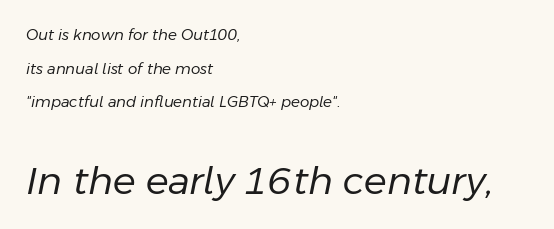
Q: Is the text bold? A: No.
Q: Is the text italic (slanted)? A: Yes, it leans right by about 11 degrees.
Q: Is the text underlined? A: No.
Q: How is the paragraph aligned? A: Left-aligned.
Q: Is the spacing between letters normal or unusually wide? A: Normal.
Q: Is the spacing between lines tight, normal or loose? A: Loose.
Q: Which block of text is set in a larger size, the first (top) or the second (bottom)? A: The second (bottom) one.
Q: Width (condensed, normal, or wide)? A: Normal.
Q: Stroke contrast? A: Low.
Q: x-height? A: Medium.
Q: Monospaced? A: No.
